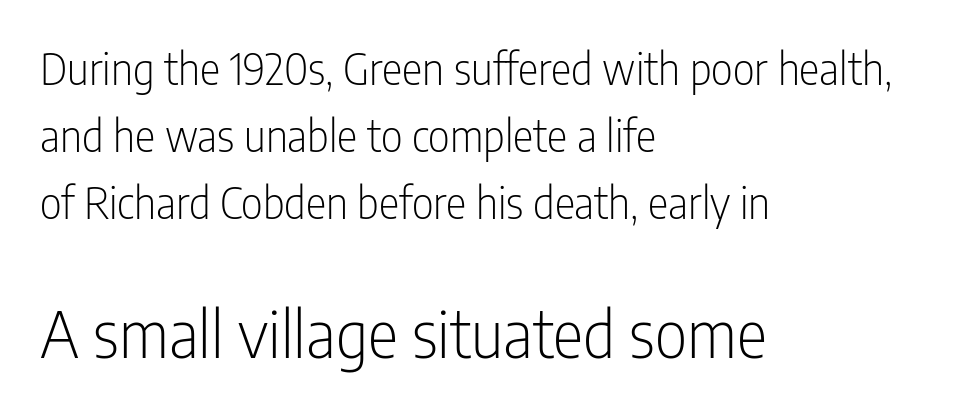
The space directly below the letters is spotless. The lines in this sample share a left origin and differ only in where they stop. These lines sit exactly where default settings would place them. Unlike a traditional serif, this face leaves its strokes unadorned. A student would notice the bottom passage is typeset larger than what precedes it.
